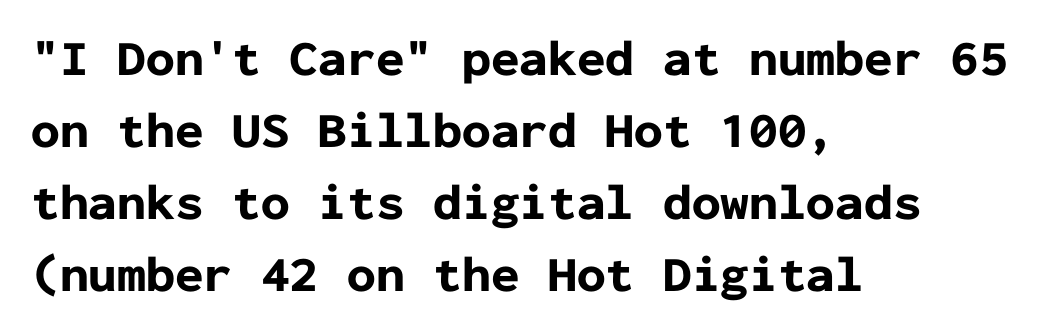
{"serif": "no", "italic": "no", "bold": "yes", "weight": "bold", "width": "normal", "stroke_contrast": "low", "x_height": "medium", "monospaced": "yes", "underline": "no", "align": "left", "line_spacing": "normal", "line_spacing_ratio": 1.41, "letter_spacing": "normal", "letter_spacing_em": 0.0, "glyph_px": 51}
